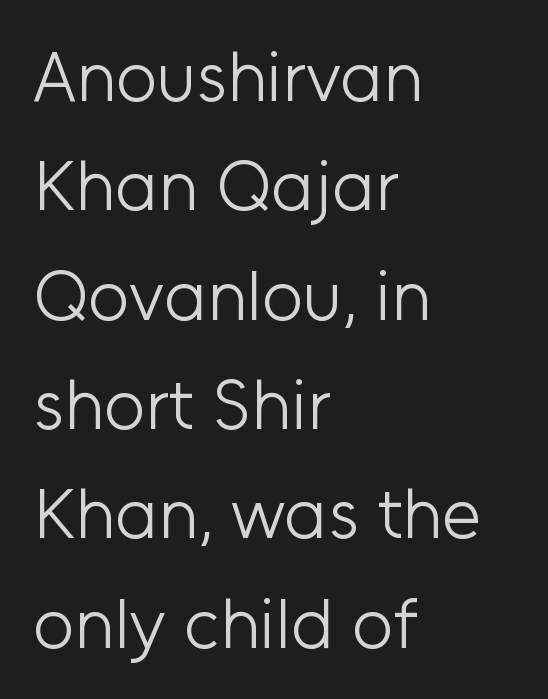
The image shows 71 px light sans-serif type, upright; set left-aligned, normal line spacing (1.54x), normal letter spacing, not underlined; low stroke contrast and a medium x-height.
